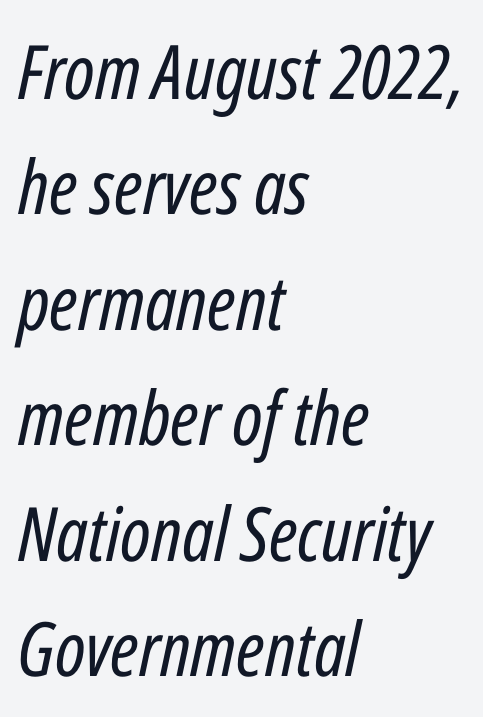
{"italic": "yes", "lean": "right", "slant_degrees": 12, "bold": "no", "weight": "regular", "width": "condensed", "stroke_contrast": "low", "x_height": "medium", "monospaced": "no", "underline": "no", "align": "left", "line_spacing": "normal", "line_spacing_ratio": 1.54, "letter_spacing": "normal", "letter_spacing_em": 0.0, "glyph_px": 75}
